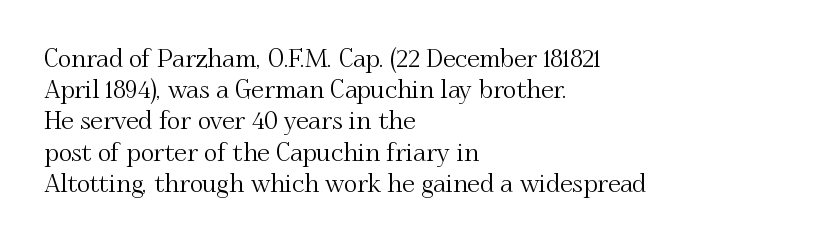
Q: Is the text italic (slanted)? A: No, it is upright.
Q: Is the text underlined? A: No.
Q: How is the paragraph aligned? A: Left-aligned.
Q: Is the spacing between letters normal or unusually wide? A: Normal.
Q: Is the spacing between lines tight, normal or loose? A: Normal.
